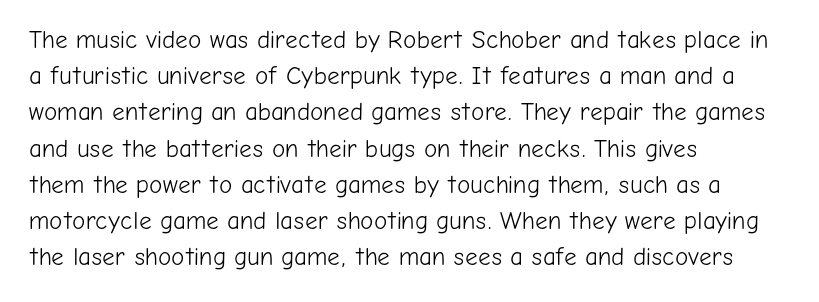
The image shows 25 px text type, upright; set left-aligned, normal line spacing (1.45x), normal letter spacing, not underlined.
